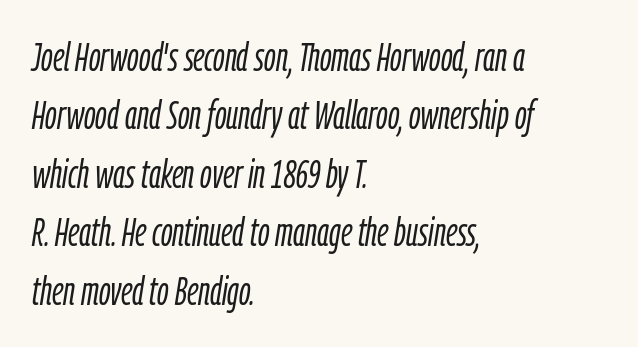
The strip under each line holds only bare page. A typesetter would call this zero additional tracking. Is the type heavy? It reads as light-to-regular instead. Compared with a centered layout, this one pins lines to the left instead. This sample keeps an unexceptional amount of space between lines.
